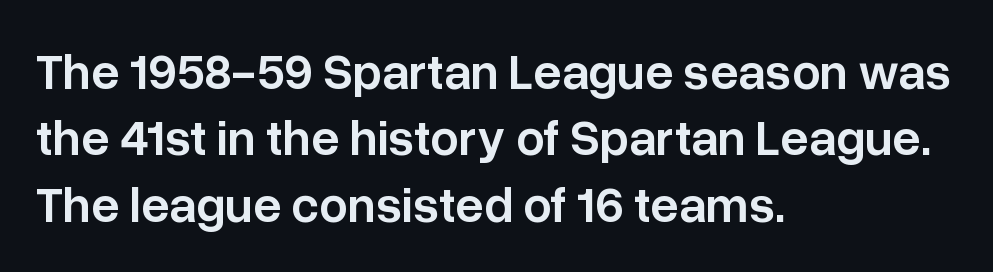
{"serif": "no", "italic": "no", "bold": "semi", "weight": "semibold", "width": "normal", "stroke_contrast": "low", "x_height": "medium", "monospaced": "no", "underline": "no", "align": "left", "line_spacing": "normal", "line_spacing_ratio": 1.33, "letter_spacing": "normal", "letter_spacing_em": 0.0, "glyph_px": 50}
